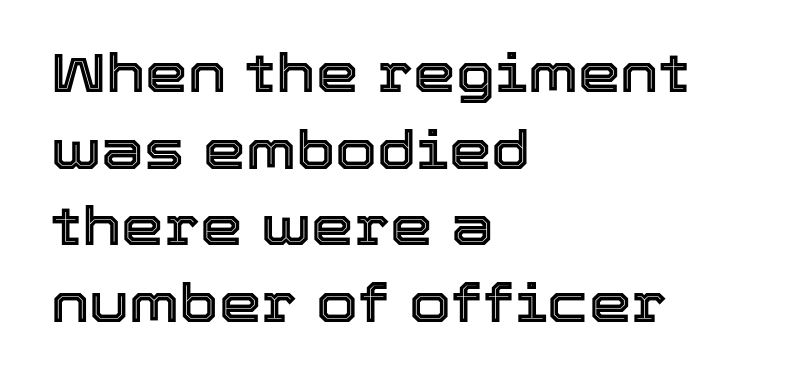
The image shows 54 px text type, upright; set left-aligned, normal line spacing (1.42x), normal letter spacing, not underlined; a medium x-height.
